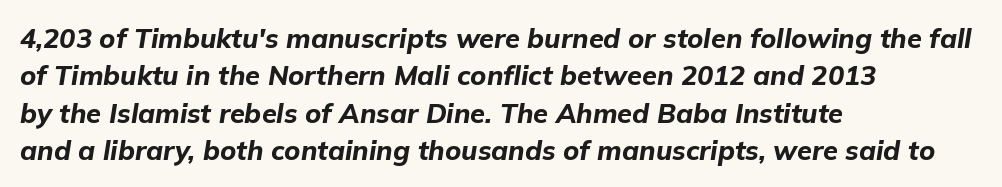
Looking at the ascenders, they clearly lean. A typesetter would call this leading conventional body-copy spacing. Visually the block forms a straight wall on the left and a jagged coastline on the right. Plain, unruled lines of type. Weight: bold. Nobody touched the tracking dial on this one.
